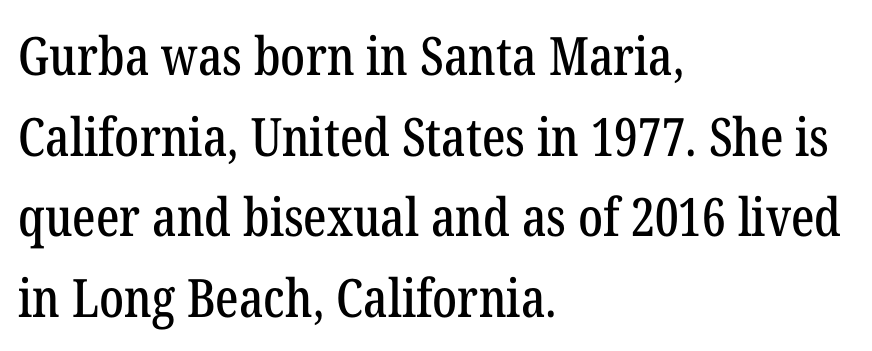
{"serif": "yes", "italic": "no", "width": "condensed", "stroke_contrast": "low", "x_height": "medium", "monospaced": "no", "underline": "no", "align": "left", "line_spacing": "normal", "line_spacing_ratio": 1.52, "letter_spacing": "normal", "letter_spacing_em": 0.0, "glyph_px": 53}
